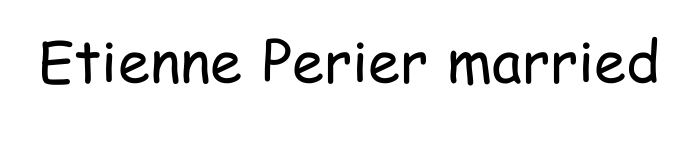
Q: Is the text bold? A: No.
Q: Is the text italic (slanted)? A: No, it is upright.
Q: Is the typeface a serif or a sans-serif typeface? A: Sans-serif.
Q: Is the text underlined? A: No.
Q: Is the spacing between letters normal or unusually wide? A: Normal.
Q: Width (condensed, normal, or wide)? A: Condensed.
Q: Stroke contrast? A: Low.
Q: x-height? A: Medium.
Q: Monospaced? A: No.
